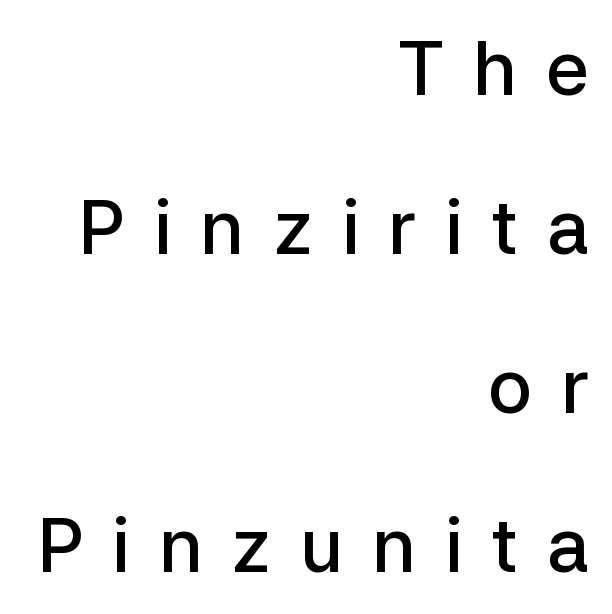
Q: Is the text bold? A: Semi-bold.
Q: Is the text italic (slanted)? A: No, it is upright.
Q: Is the typeface a serif or a sans-serif typeface? A: Sans-serif.
Q: Is the text underlined? A: No.
Q: How is the paragraph aligned? A: Right-aligned.
Q: Is the spacing between letters normal or unusually wide? A: Unusually wide.
Q: Is the spacing between lines tight, normal or loose? A: Loose.
Q: Width (condensed, normal, or wide)? A: Normal.
Q: Stroke contrast? A: Low.
Q: x-height? A: Medium.
Q: Monospaced? A: No.
